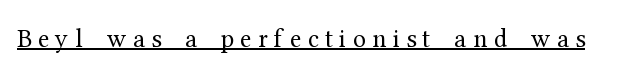
These lines have a slow, spaced-out rhythm from letter to letter. On a weight scale, this lands at 450 or below. Ascenders rise straight up at ninety degrees. The lettering is marked with a stroke running underneath it.
